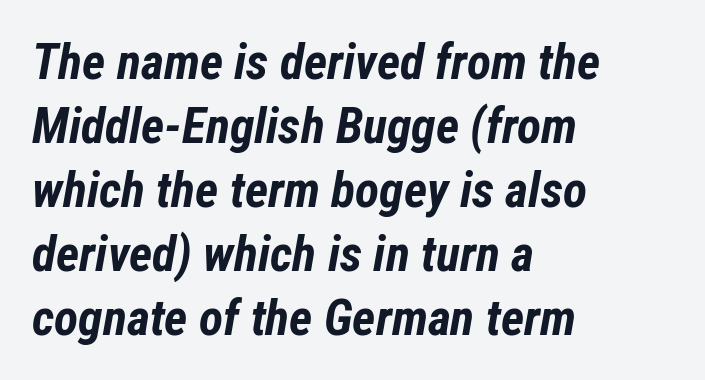
Q: Is the text bold? A: Yes.
Q: Is the text italic (slanted)? A: Yes, it leans right by about 12 degrees.
Q: Is the text underlined? A: No.
Q: How is the paragraph aligned? A: Left-aligned.
Q: Is the spacing between letters normal or unusually wide? A: Normal.
Q: Is the spacing between lines tight, normal or loose? A: Normal.
Q: Width (condensed, normal, or wide)? A: Condensed.
Q: Stroke contrast? A: Low.
Q: x-height? A: Medium.
Q: Monospaced? A: No.
